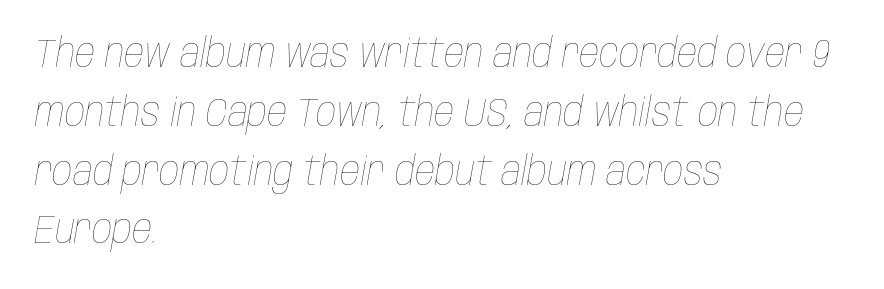
Q: Is the text bold? A: No.
Q: Is the text italic (slanted)? A: Yes, it leans right by about 10 degrees.
Q: Is the text underlined? A: No.
Q: How is the paragraph aligned? A: Left-aligned.
Q: Is the spacing between letters normal or unusually wide? A: Normal.
Q: Is the spacing between lines tight, normal or loose? A: Normal.
Q: Width (condensed, normal, or wide)? A: Condensed.
Q: Stroke contrast? A: Low.
Q: x-height? A: Large.
Q: Monospaced? A: No.
